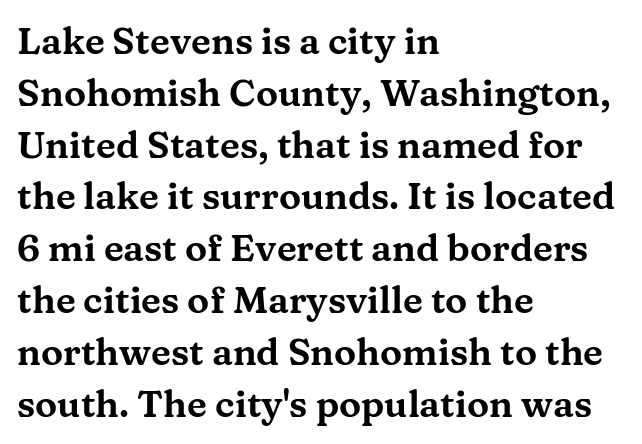
Anything drawn beneath the words? Only blank space. Stroke terminals: seriffed. Leading: standard. Spacing between characters is what you'd get straight out of the box.
